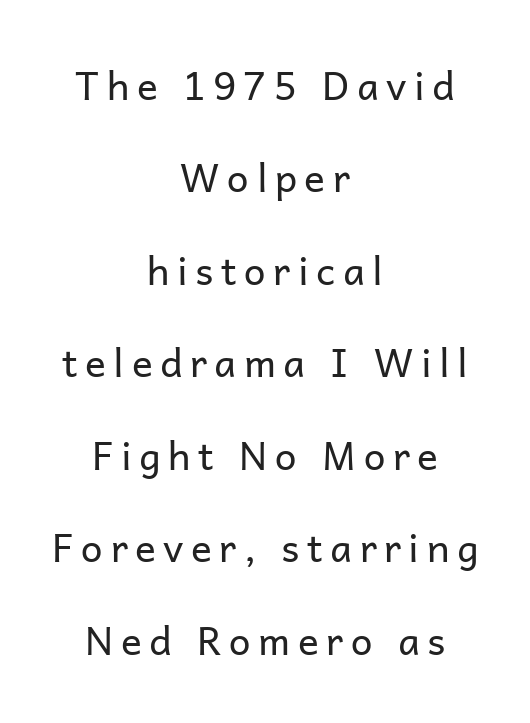
Q: Is the text bold? A: No.
Q: Is the text italic (slanted)? A: No, it is upright.
Q: Is the typeface a serif or a sans-serif typeface? A: Sans-serif.
Q: Is the text underlined? A: No.
Q: How is the paragraph aligned? A: Centered.
Q: Is the spacing between lines tight, normal or loose? A: Loose.
Q: Width (condensed, normal, or wide)? A: Normal.
Q: Stroke contrast? A: Low.
Q: x-height? A: Medium.
Q: Monospaced? A: No.
